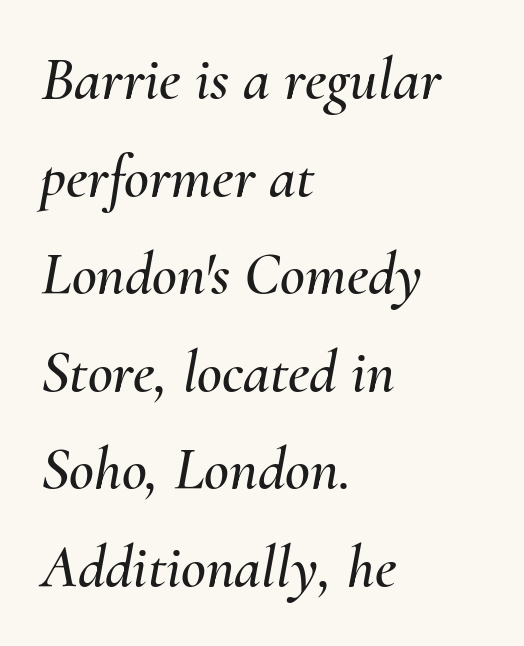
{"italic": "yes", "lean": "right", "slant_degrees": 10, "width": "normal", "stroke_contrast": "medium", "x_height": "small", "monospaced": "no", "underline": "no", "align": "left", "line_spacing": "normal", "line_spacing_ratio": 1.6, "letter_spacing": "normal", "letter_spacing_em": 0.0, "glyph_px": 61}
